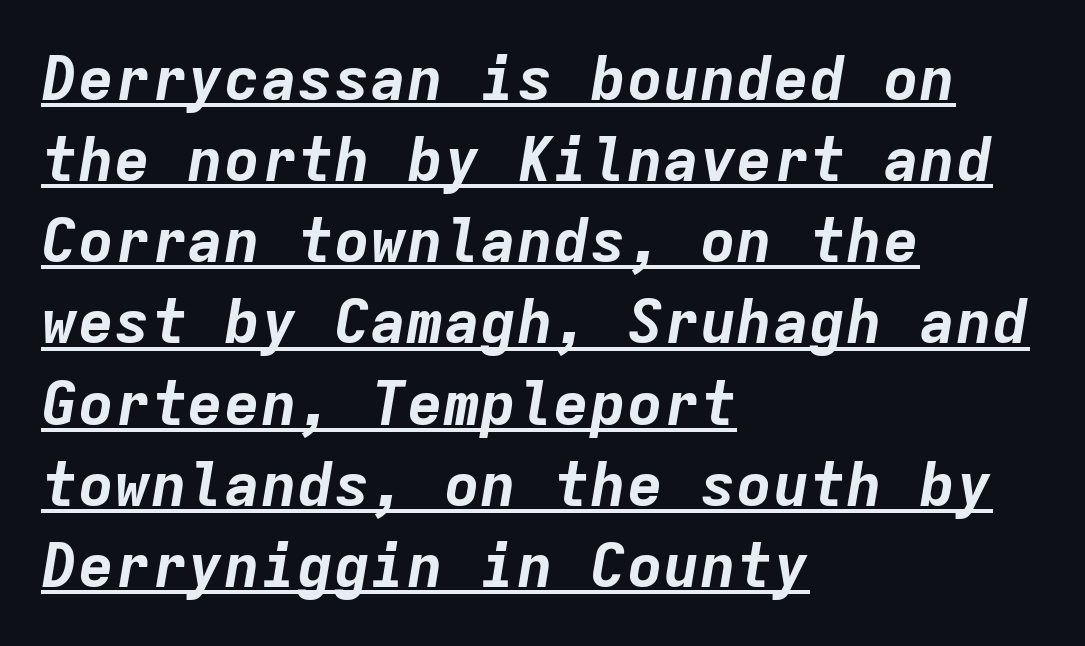
{"italic": "yes", "lean": "right", "slant_degrees": 9, "bold": "yes", "weight": "bold", "width": "normal", "stroke_contrast": "low", "x_height": "medium", "monospaced": "yes", "underline": "yes", "align": "left", "line_spacing": "normal", "line_spacing_ratio": 1.33, "letter_spacing": "normal", "letter_spacing_em": 0.0, "glyph_px": 61}
